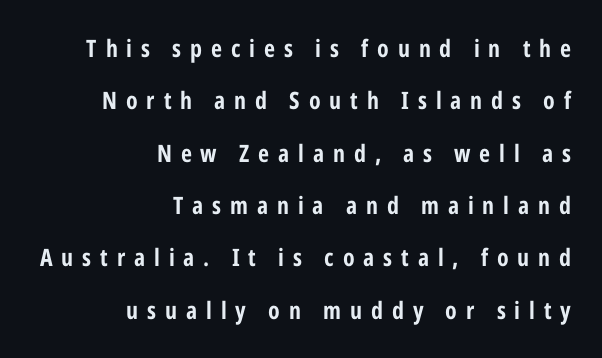
Q: Is the text italic (slanted)? A: No, it is upright.
Q: Is the text underlined? A: No.
Q: How is the paragraph aligned? A: Right-aligned.
Q: Is the spacing between letters normal or unusually wide? A: Unusually wide.
Q: Is the spacing between lines tight, normal or loose? A: Loose.
